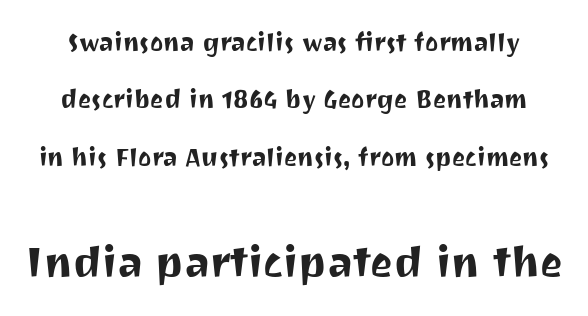
Leading is clearly above the norm, producing a sparse column. The composition opens small and finishes big. If you drew a line through each stem, it would be perfectly vertical. The zone under the glyphs is completely vacant.
